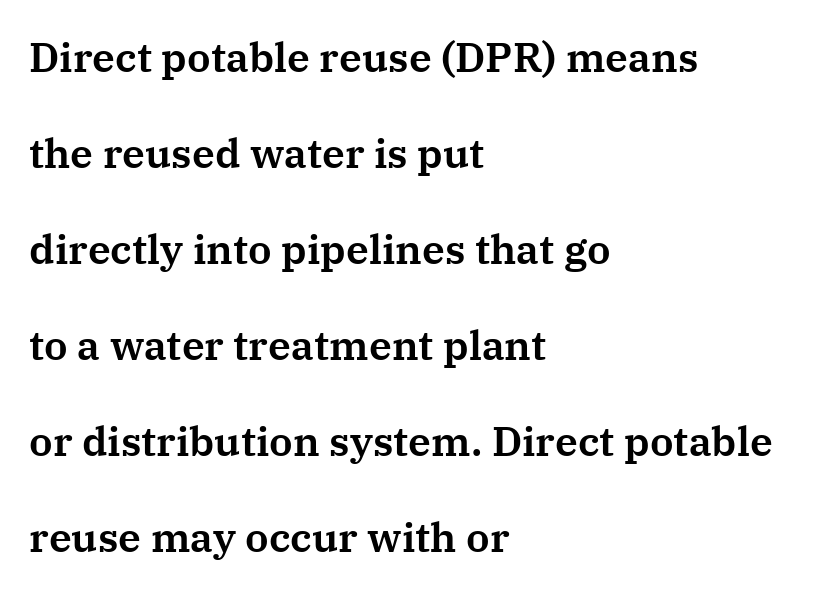
One glance says open: line gaps are wider than usual. Honestly, there is no underline to notice here at all. Here the glyphs are tracked normally, forming tight word shapes. Italic? Not at all — the glyphs are vertical. Note the varied advance widths — an 'i' is clearly narrower than an 'm'. Type style note: has serifs.
